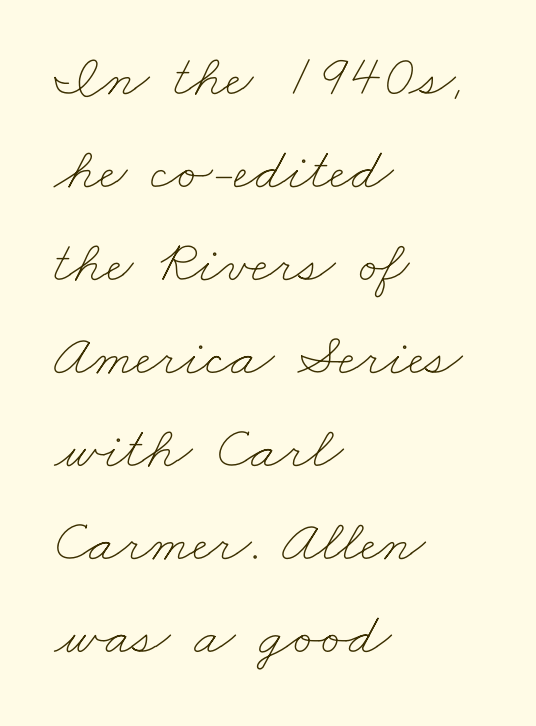
{"bold": "no", "weight": "thin", "width": "wide", "stroke_contrast": "low", "x_height": "small", "monospaced": "no", "underline": "no", "align": "left", "line_spacing": "normal", "line_spacing_ratio": 1.55, "letter_spacing": "normal", "letter_spacing_em": 0.0, "glyph_px": 60}
